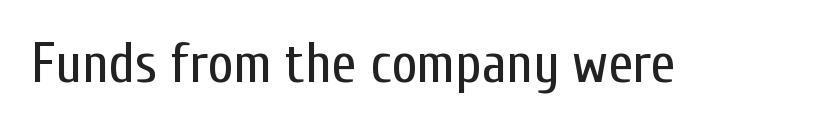
{"serif": "no", "italic": "no", "bold": "no", "weight": "regular", "width": "condensed", "stroke_contrast": "low", "x_height": "medium", "monospaced": "no", "underline": "no", "letter_spacing": "normal", "letter_spacing_em": 0.0, "glyph_px": 56}
